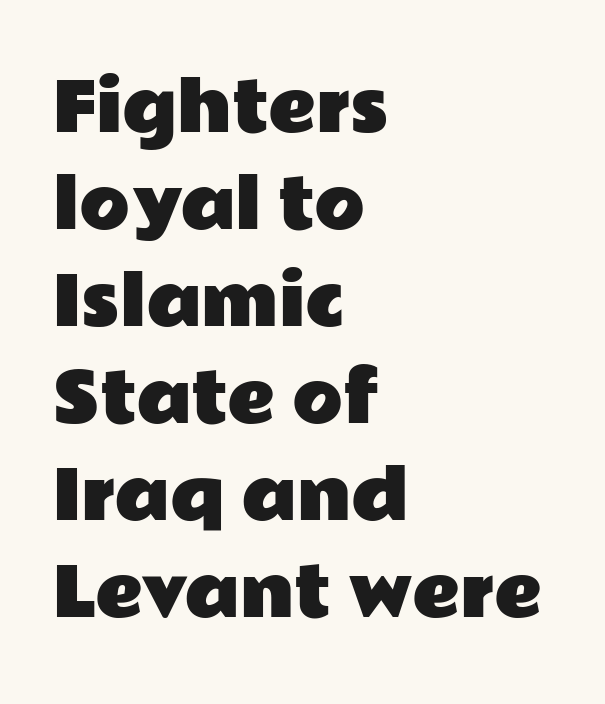
{"serif": "no", "italic": "no", "width": "wide", "stroke_contrast": "low", "x_height": "medium", "monospaced": "no", "underline": "no", "align": "left", "line_spacing": "normal", "line_spacing_ratio": 1.47, "letter_spacing": "normal", "letter_spacing_em": 0.0, "glyph_px": 66}
